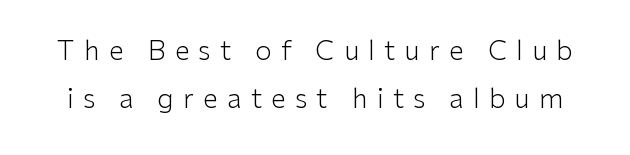
The image shows 27 px text type, upright; set line spacing 1.79x, unusually wide letter spacing (+0.34 em), not underlined.
